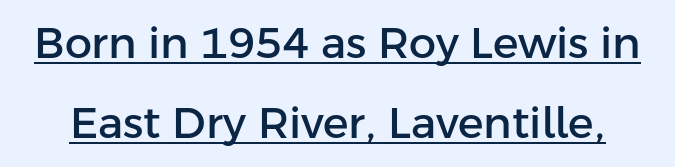
{"serif": "no", "italic": "no", "width": "normal", "stroke_contrast": "low", "x_height": "medium", "monospaced": "no", "underline": "yes", "line_spacing_ratio": 1.87, "letter_spacing": "normal", "letter_spacing_em": 0.0, "glyph_px": 43}
